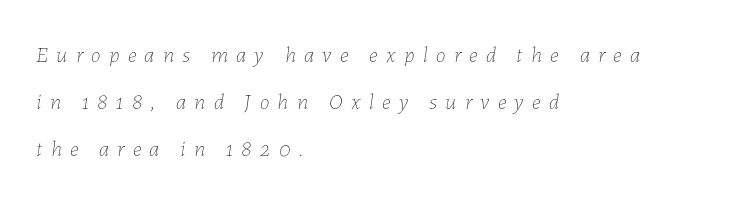
Check the space under the baseline: it is left empty. There's an unmistakable incline to the writing here. Interline gaps are noticeably wide in this sample. The type is letterspaced generously, with wide tracking.
